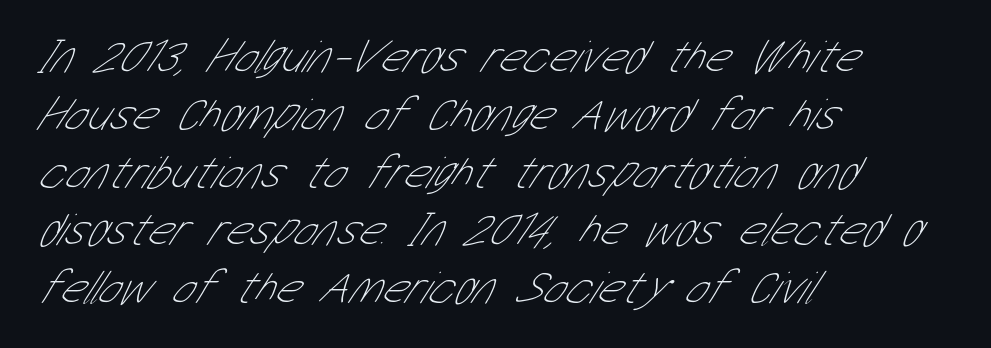
{"serif": "no", "bold": "no", "weight": "thin", "width": "condensed", "stroke_contrast": "low", "x_height": "medium", "monospaced": "no", "underline": "no", "align": "left", "line_spacing_ratio": 1.23, "letter_spacing": "normal", "letter_spacing_em": 0.0, "glyph_px": 47}
